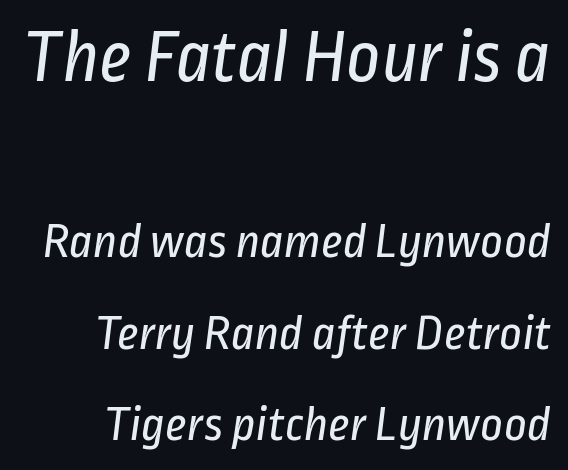
The image shows 75 px regular-weight, condensed sans-serif type; set line spacing 1.83x, normal letter spacing, not underlined; the first (top) block is 1.5x larger; low stroke contrast and a medium x-height.
